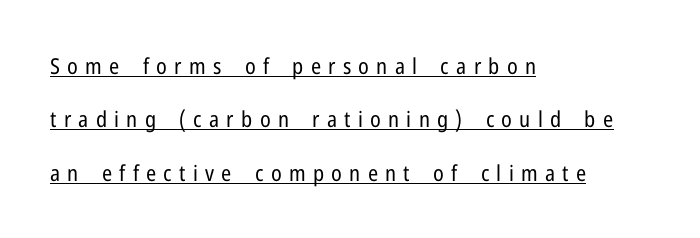
Reading down the block, your eye returns to a fixed left position each line. Words appear elongated and porous because spacing is wide. Letters have the restrained weight of plain body copy at most. Ascenders rise straight up at ninety degrees.
